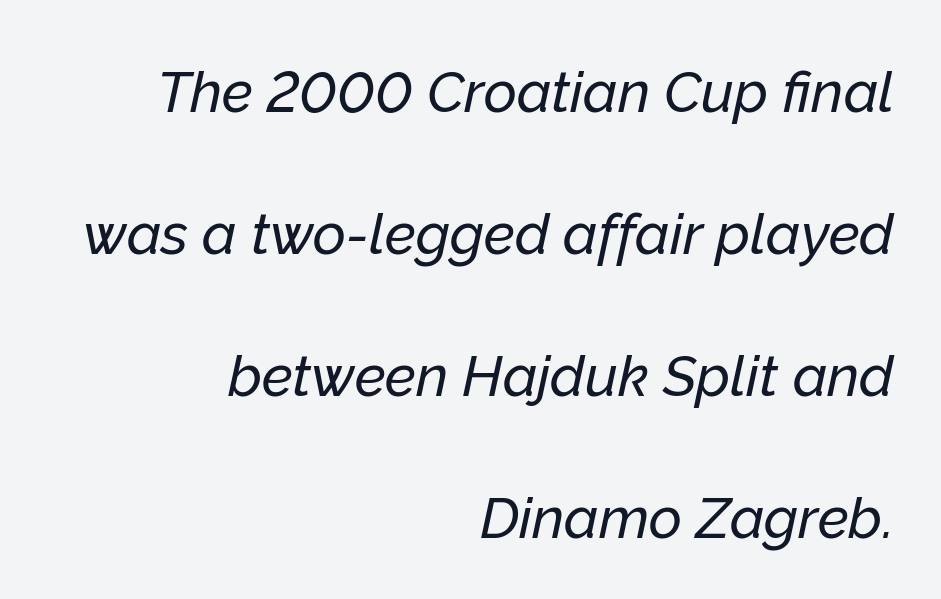
{"italic": "yes", "lean": "right", "slant_degrees": 12, "width": "normal", "stroke_contrast": "low", "x_height": "medium", "monospaced": "no", "underline": "no", "align": "right", "line_spacing": "loose", "line_spacing_ratio": 2.49, "letter_spacing": "normal", "letter_spacing_em": 0.0, "glyph_px": 57}
